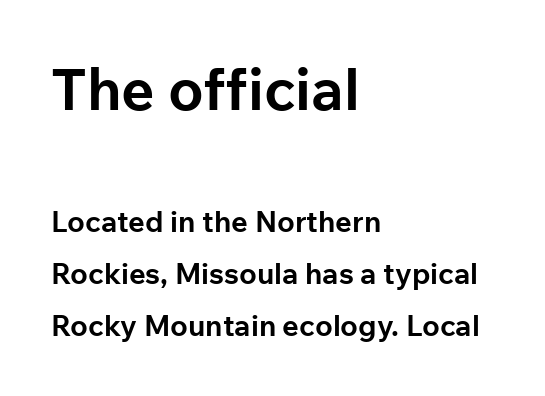
Q: Is the text bold? A: Yes.
Q: Is the text italic (slanted)? A: No, it is upright.
Q: Is the typeface a serif or a sans-serif typeface? A: Sans-serif.
Q: Is the text underlined? A: No.
Q: How is the paragraph aligned? A: Left-aligned.
Q: Is the spacing between letters normal or unusually wide? A: Normal.
Q: Which block of text is set in a larger size, the first (top) or the second (bottom)? A: The first (top) one.
Q: Width (condensed, normal, or wide)? A: Normal.
Q: Stroke contrast? A: Low.
Q: x-height? A: Medium.
Q: Monospaced? A: No.
